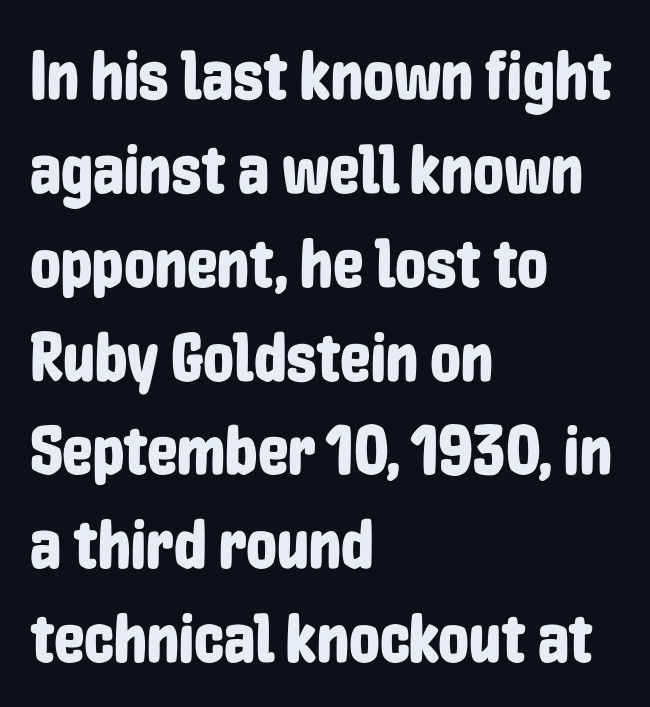
The image shows 69 px condensed sans-serif type, upright; set left-aligned, normal line spacing (1.36x), normal letter spacing, not underlined; low stroke contrast and a medium x-height.
